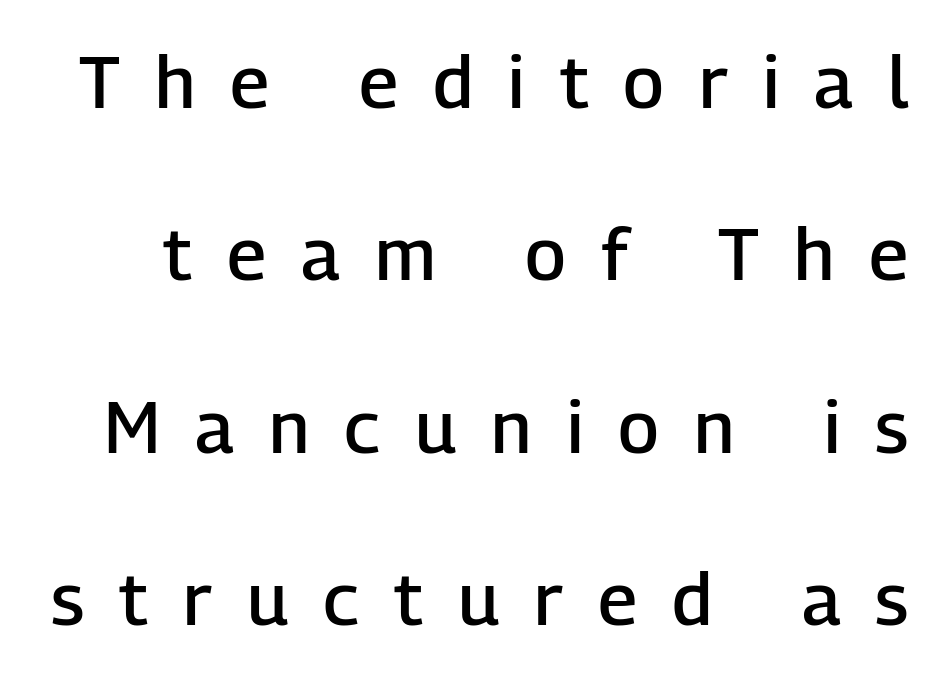
The image shows 73 px semibold sans-serif type, upright; set loose line spacing (2.36x), unusually wide letter spacing (+0.48 em), not underlined; low stroke contrast and a medium x-height.
